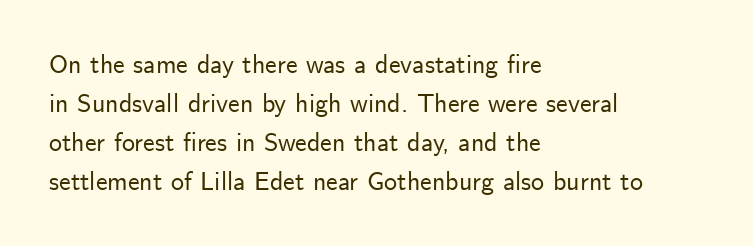
{"italic": "no", "underline": "no", "align": "left", "line_spacing": "normal", "line_spacing_ratio": 1.5, "letter_spacing": "normal", "letter_spacing_em": 0.0, "glyph_px": 26}
